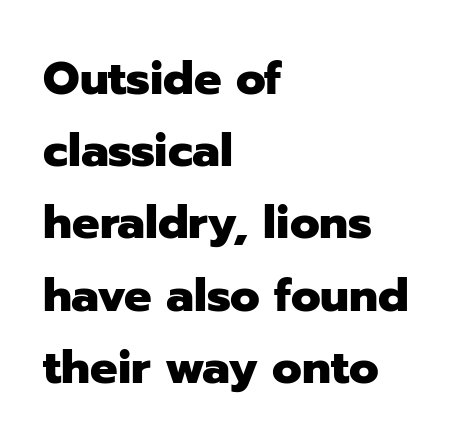
{"serif": "no", "italic": "no", "bold": "yes", "weight": "heavy", "width": "normal", "stroke_contrast": "low", "x_height": "medium", "monospaced": "no", "underline": "no", "align": "left", "line_spacing": "normal", "line_spacing_ratio": 1.57, "letter_spacing": "normal", "letter_spacing_em": 0.0, "glyph_px": 46}
